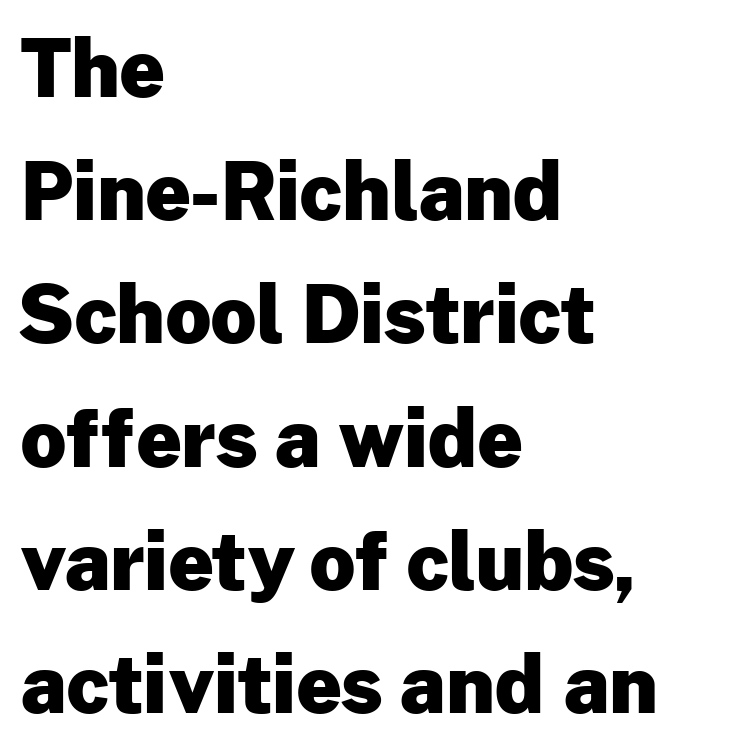
The image shows 79 px heavy sans-serif type, upright; set left-aligned, normal line spacing (1.56x), normal letter spacing, not underlined; low stroke contrast and a medium x-height.
